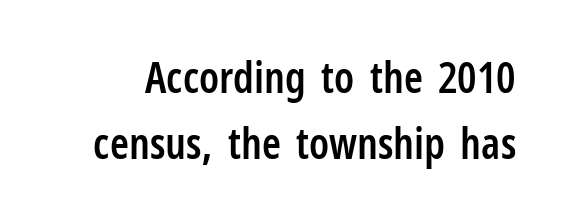
Q: Is the text bold? A: Semi-bold.
Q: Is the text italic (slanted)? A: No, it is upright.
Q: Is the typeface a serif or a sans-serif typeface? A: Sans-serif.
Q: Is the text underlined? A: No.
Q: Is the spacing between letters normal or unusually wide? A: Normal.
Q: Is the spacing between lines tight, normal or loose? A: Normal.
Q: Width (condensed, normal, or wide)? A: Condensed.
Q: Stroke contrast? A: Low.
Q: x-height? A: Medium.
Q: Monospaced? A: No.
